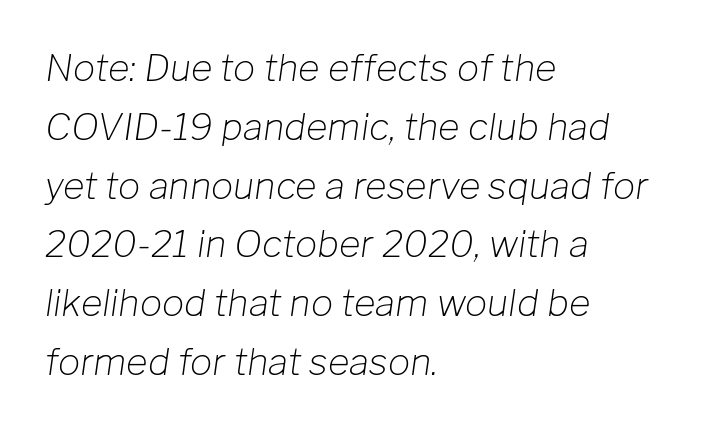
Note the varied advance widths — an 'i' is clearly narrower than an 'm'. What stands out about the letter spacing? Nothing — it is the standard amount. The area under the type is left untouched. Every character sits at an angle, as italics do. The passage shown is not bold in any degree.
